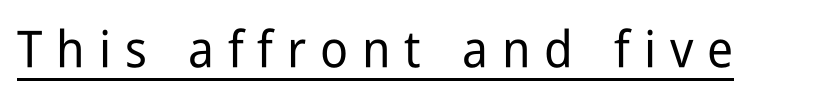
Looks like regular typesetting: each glyph gets only the width it needs. Note: no serifs on the glyphs. In terms of letterspacing, this is a distinctly airy, spread setting. The face used here appears with an underline applied. A typesetter would mark this as roman, not italic.
